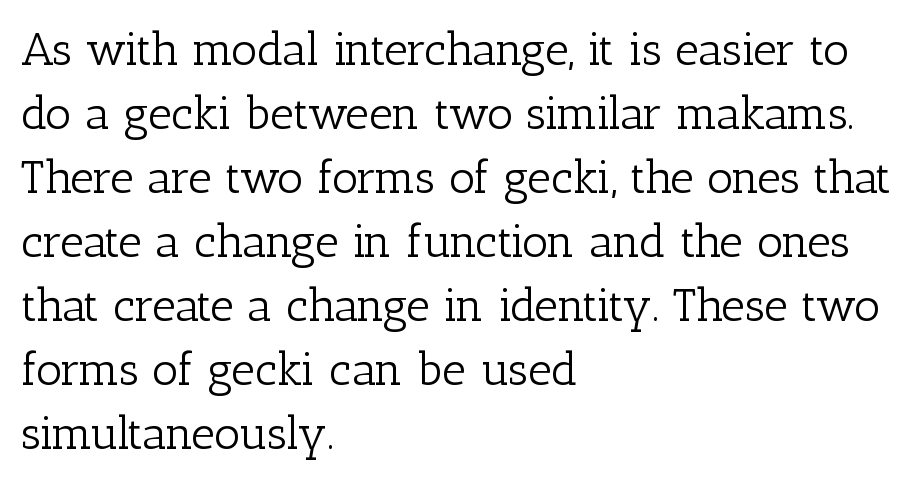
{"serif": "yes", "italic": "no", "bold": "no", "weight": "light", "width": "normal", "stroke_contrast": "low", "x_height": "medium", "monospaced": "no", "underline": "no", "align": "left", "line_spacing": "normal", "line_spacing_ratio": 1.39, "letter_spacing": "normal", "letter_spacing_em": 0.0, "glyph_px": 46}
